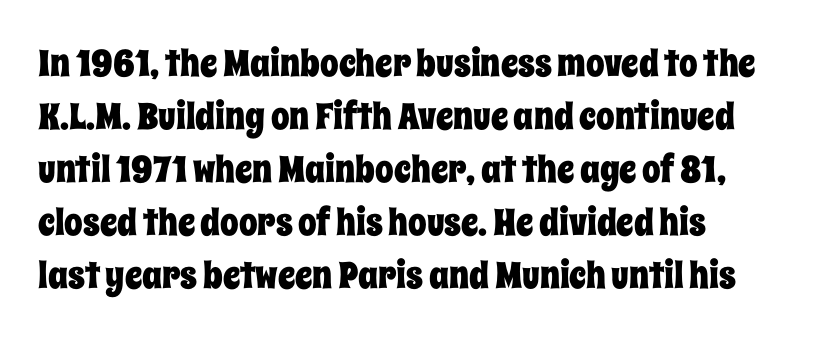
Q: Is the text italic (slanted)? A: No, it is upright.
Q: Is the text underlined? A: No.
Q: Is the spacing between letters normal or unusually wide? A: Normal.
Q: Is the spacing between lines tight, normal or loose? A: Normal.
Q: Width (condensed, normal, or wide)? A: Condensed.
Q: Stroke contrast? A: Low.
Q: x-height? A: Large.
Q: Monospaced? A: No.
